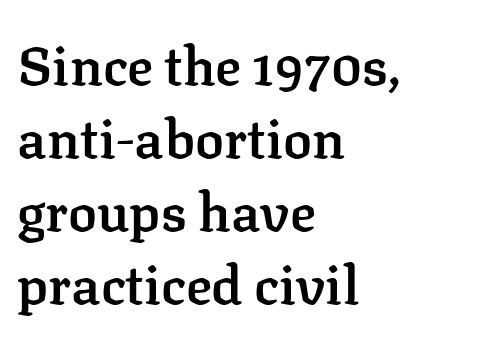
{"serif": "yes", "italic": "no", "bold": "semi", "weight": "semibold", "width": "normal", "stroke_contrast": "low", "x_height": "medium", "monospaced": "no", "underline": "no", "align": "left", "line_spacing": "normal", "line_spacing_ratio": 1.35, "letter_spacing": "normal", "letter_spacing_em": 0.0, "glyph_px": 54}
